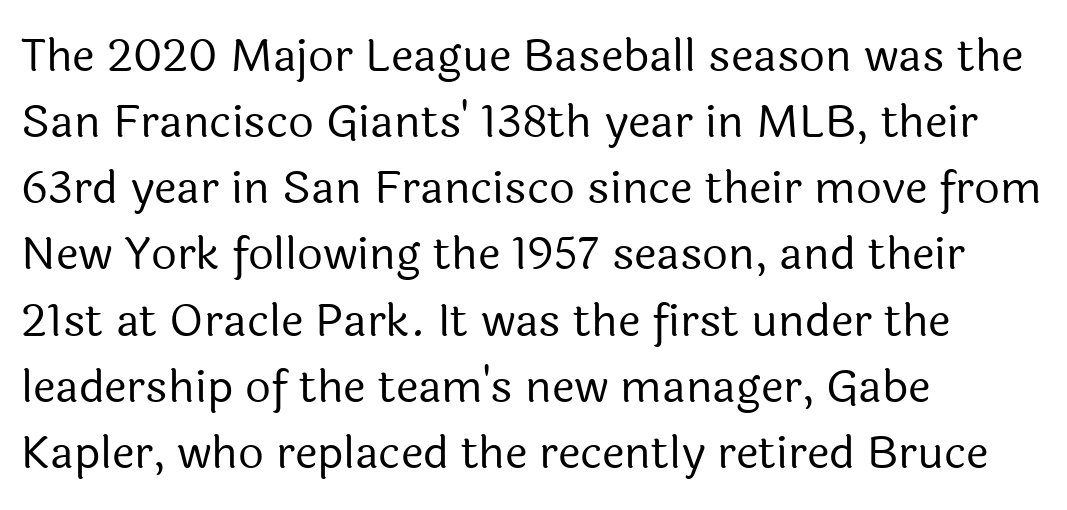
{"serif": "no", "italic": "no", "bold": "no", "weight": "regular", "width": "normal", "x_height": "medium", "monospaced": "no", "underline": "no", "align": "left", "line_spacing": "normal", "line_spacing_ratio": 1.47, "letter_spacing": "normal", "letter_spacing_em": 0.0, "glyph_px": 45}
